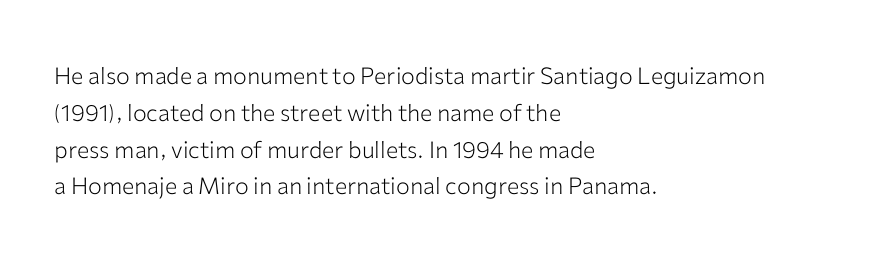
Q: Is the text bold? A: No.
Q: Is the text italic (slanted)? A: No, it is upright.
Q: Is the text underlined? A: No.
Q: How is the paragraph aligned? A: Left-aligned.
Q: Is the spacing between letters normal or unusually wide? A: Normal.
Q: Is the spacing between lines tight, normal or loose? A: Normal.
